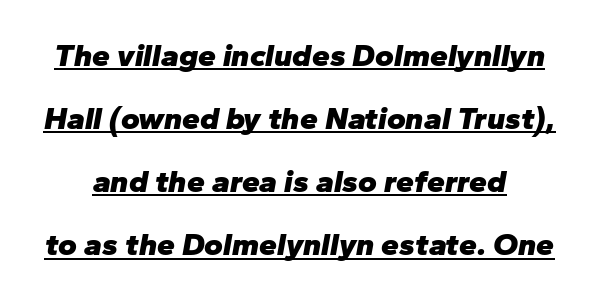
{"italic": "yes", "lean": "right", "slant_degrees": 10, "bold": "yes", "weight": "heavy", "width": "normal", "stroke_contrast": "low", "x_height": "medium", "monospaced": "no", "underline": "yes", "line_spacing": "loose", "line_spacing_ratio": 1.97, "letter_spacing": "normal", "letter_spacing_em": 0.0, "glyph_px": 32}
